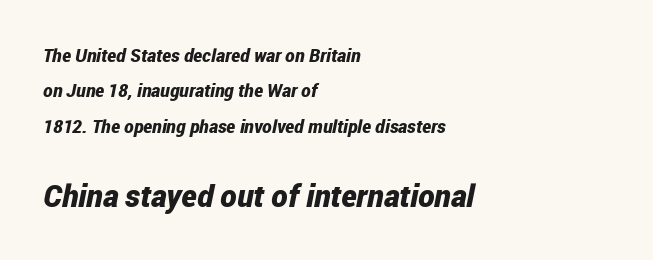
The image shows 31 px bold, condensed type, italic (leaning right); set left-aligned, loose line spacing (1.97x), normal letter spacing, not underlined; the second (bottom) block is 1.72x larger; low stroke contrast and a medium x-height.
